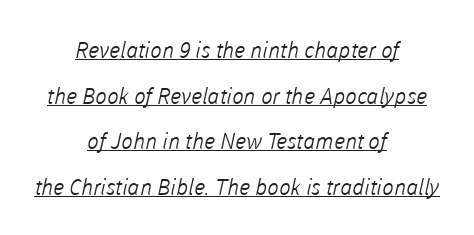
{"bold": "no", "underline": "yes", "align": "center", "line_spacing": "loose", "line_spacing_ratio": 2.07, "letter_spacing": "normal", "letter_spacing_em": 0.0, "glyph_px": 22}
